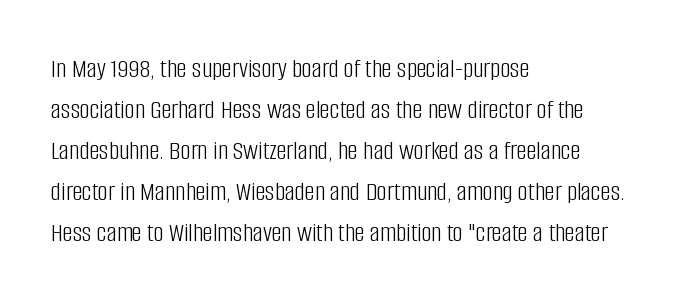
Q: Is the text bold? A: No.
Q: Is the text italic (slanted)? A: No, it is upright.
Q: Is the typeface a serif or a sans-serif typeface? A: Sans-serif.
Q: Is the text underlined? A: No.
Q: How is the paragraph aligned? A: Left-aligned.
Q: Is the spacing between letters normal or unusually wide? A: Normal.
Q: Is the spacing between lines tight, normal or loose? A: Normal.
Q: Width (condensed, normal, or wide)? A: Condensed.
Q: Stroke contrast? A: Low.
Q: x-height? A: Large.
Q: Monospaced? A: No.
